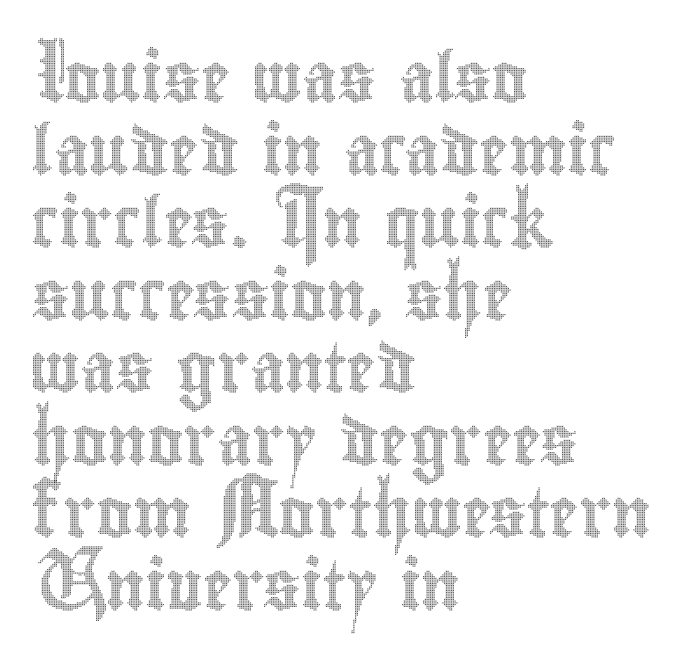
{"italic": "no", "width": "condensed", "x_height": "small", "monospaced": "no", "underline": "no", "align": "left", "line_spacing": "normal", "line_spacing_ratio": 1.48, "letter_spacing": "normal", "letter_spacing_em": 0.0, "glyph_px": 49}
